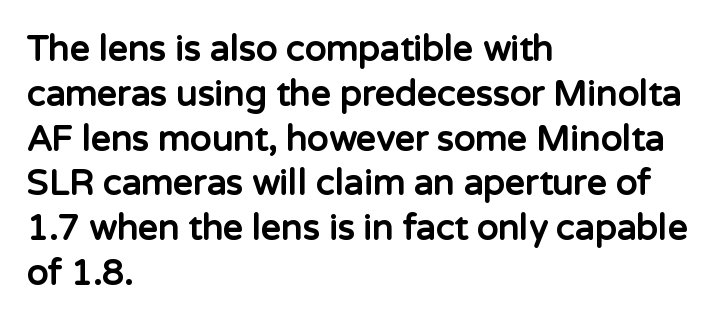
Q: Is the text bold? A: Yes.
Q: Is the text italic (slanted)? A: No, it is upright.
Q: Is the typeface a serif or a sans-serif typeface? A: Sans-serif.
Q: Is the text underlined? A: No.
Q: How is the paragraph aligned? A: Left-aligned.
Q: Is the spacing between letters normal or unusually wide? A: Normal.
Q: Is the spacing between lines tight, normal or loose? A: Normal.
Q: Width (condensed, normal, or wide)? A: Normal.
Q: Stroke contrast? A: Low.
Q: x-height? A: Medium.
Q: Monospaced? A: No.
